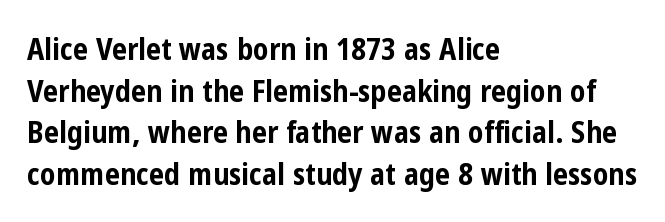
The image shows 30 px bold, condensed sans-serif type, upright; set left-aligned, normal line spacing (1.39x), normal letter spacing, not underlined; low stroke contrast and a medium x-height.
